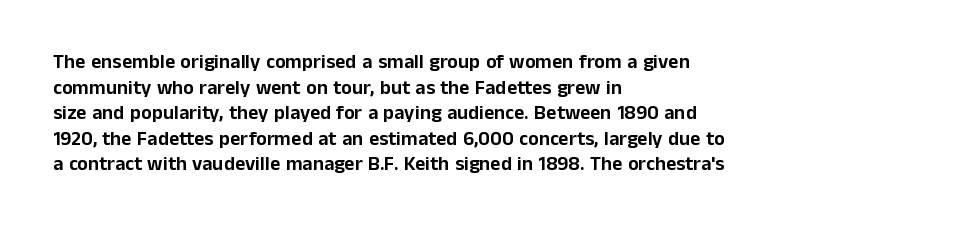
Q: Is the text italic (slanted)? A: No, it is upright.
Q: Is the text underlined? A: No.
Q: How is the paragraph aligned? A: Left-aligned.
Q: Is the spacing between letters normal or unusually wide? A: Normal.
Q: Is the spacing between lines tight, normal or loose? A: Normal.
